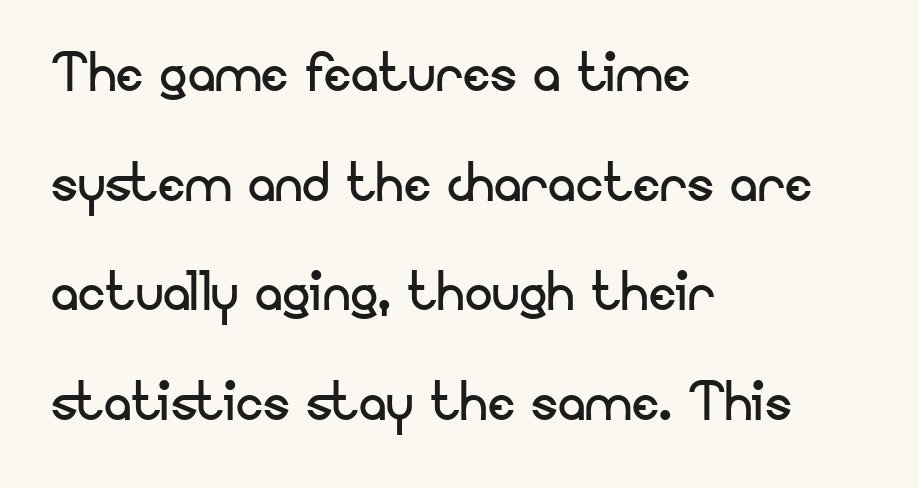
A normal amount of white space separates one row of letters from the next. How are the letters spaced? Ordinarily, with no added tracking. Characters remain perfectly vertical along every line. This is sans-serif lettering, the kind often seen on screens and signage. A bare baseline throughout the passage.
